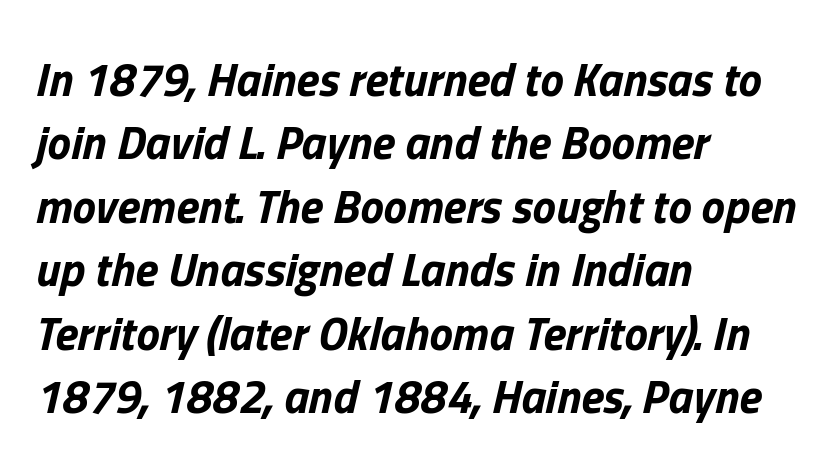
The image shows 47 px bold type, italic (leaning right); set left-aligned, normal line spacing (1.35x), normal letter spacing, not underlined; low stroke contrast and a medium x-height.
